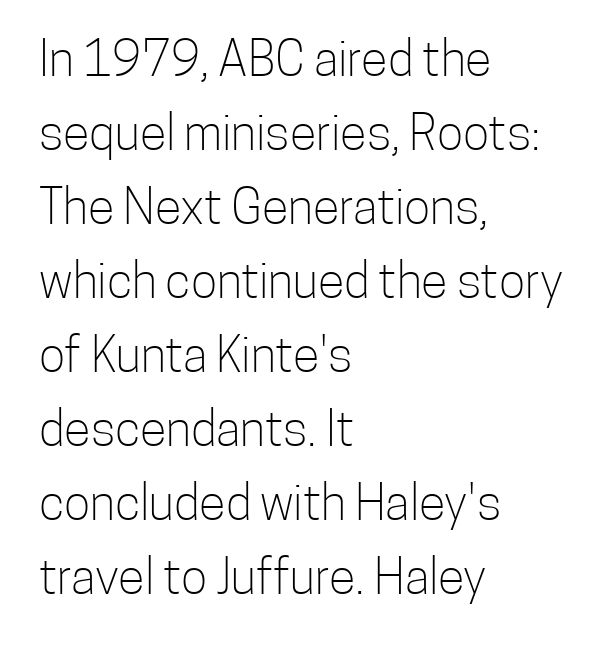
{"serif": "no", "italic": "no", "bold": "no", "weight": "light", "width": "condensed", "stroke_contrast": "low", "x_height": "medium", "monospaced": "no", "underline": "no", "align": "left", "line_spacing": "normal", "line_spacing_ratio": 1.51, "letter_spacing": "normal", "letter_spacing_em": 0.0, "glyph_px": 49}
